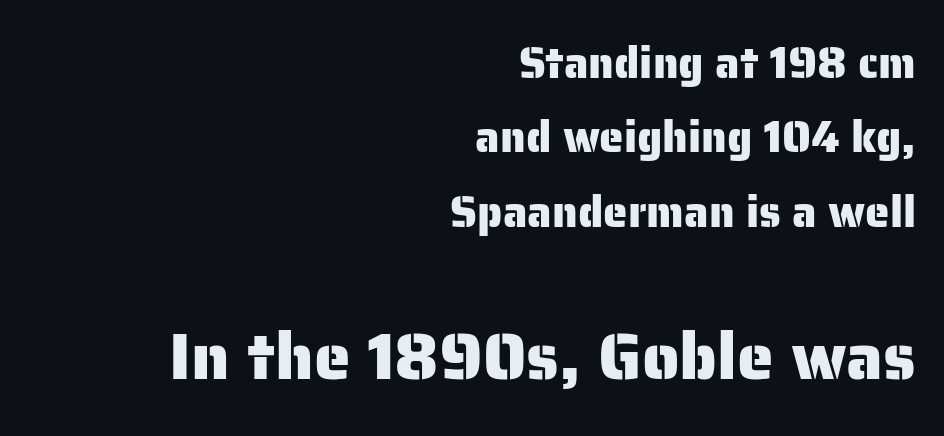
{"serif": "no", "italic": "no", "width": "normal", "stroke_contrast": "low", "x_height": "medium", "monospaced": "no", "underline": "no", "align": "right", "line_spacing": "normal", "line_spacing_ratio": 1.69, "letter_spacing": "normal", "letter_spacing_em": 0.0, "larger_block": "second", "size_ratio": 1.5, "glyph_px": 66}
